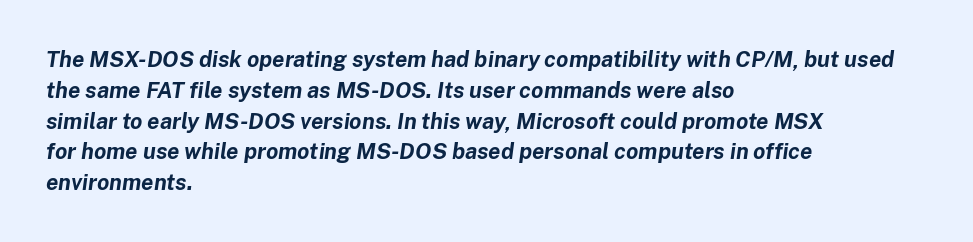
Summary of vertical rhythm: regular, with standard interline spacing. Thick stems and heavy bowls — unmistakably bold. Slant detected: the letters are inclined. There is no visible air inserted between adjacent glyphs. The glyphs are unaccompanied by any horizontal stroke below them.
